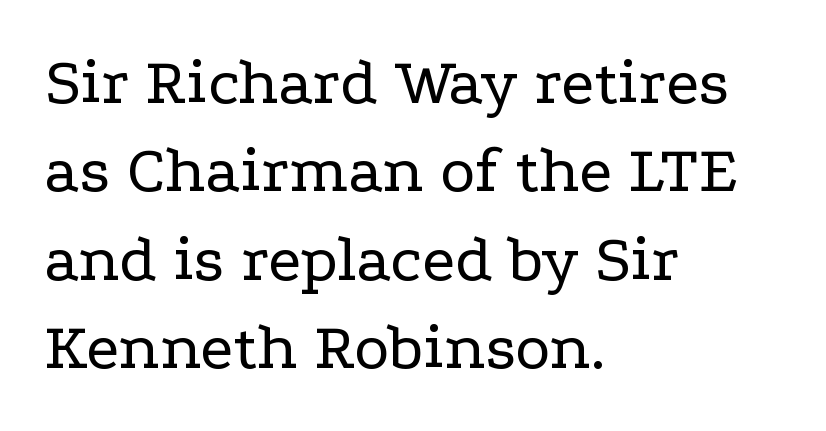
The image shows 67 px regular-weight, wide serif type, upright; set left-aligned, normal line spacing (1.32x), normal letter spacing, not underlined; low stroke contrast and a medium x-height.
